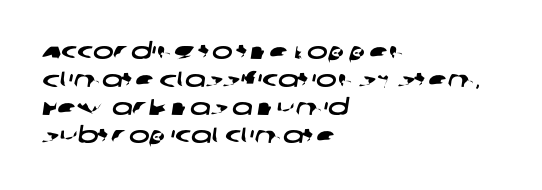
The image shows 22 px text type; set left-aligned, normal line spacing (1.28x), normal letter spacing, not underlined.
